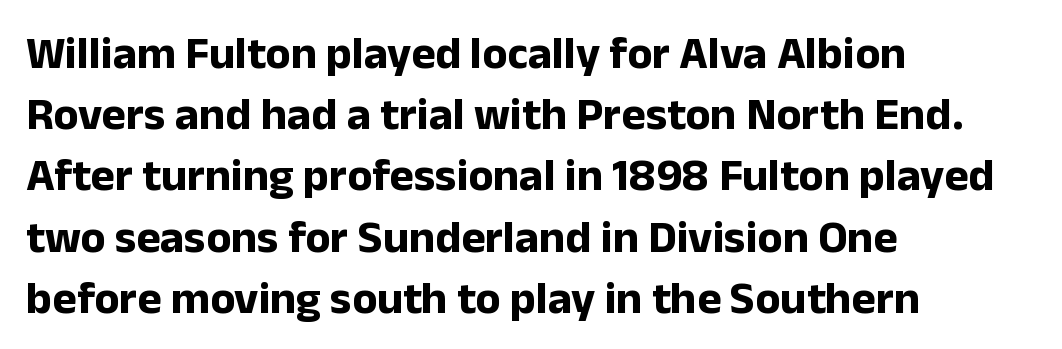
Examine the stroke ends and you'll find no serifs. Designer's note — italics off, roman on. Each row of text sits above clean, open space. The rendering uses a moderate line-height, typical for paragraphs. Is this a fixed-width face? No — the glyphs have proportional, varying widths.
